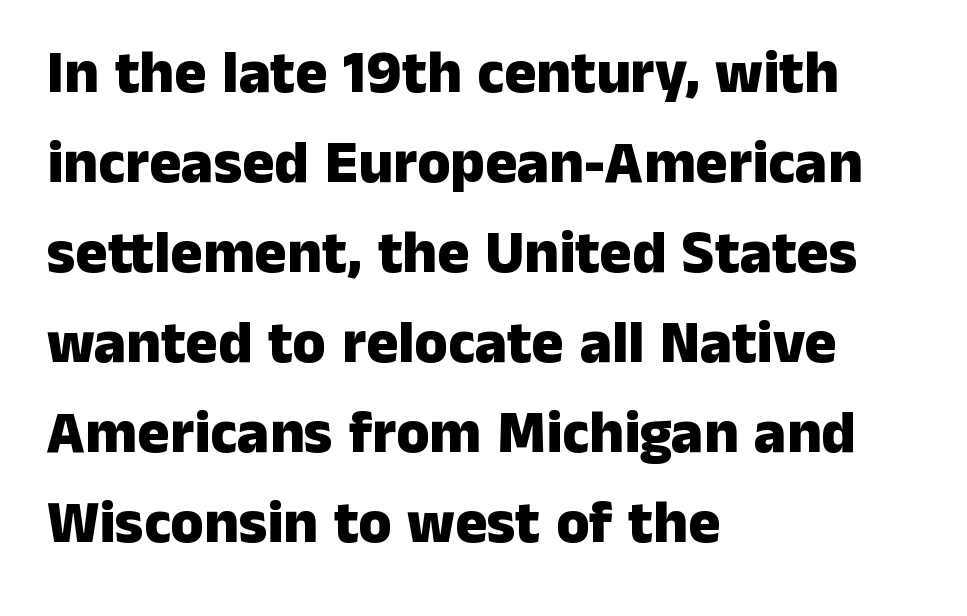
{"serif": "no", "italic": "no", "bold": "yes", "weight": "heavy", "width": "normal", "stroke_contrast": "low", "x_height": "medium", "monospaced": "no", "underline": "no", "align": "left", "line_spacing": "normal", "line_spacing_ratio": 1.5, "letter_spacing": "normal", "letter_spacing_em": 0.0, "glyph_px": 60}
